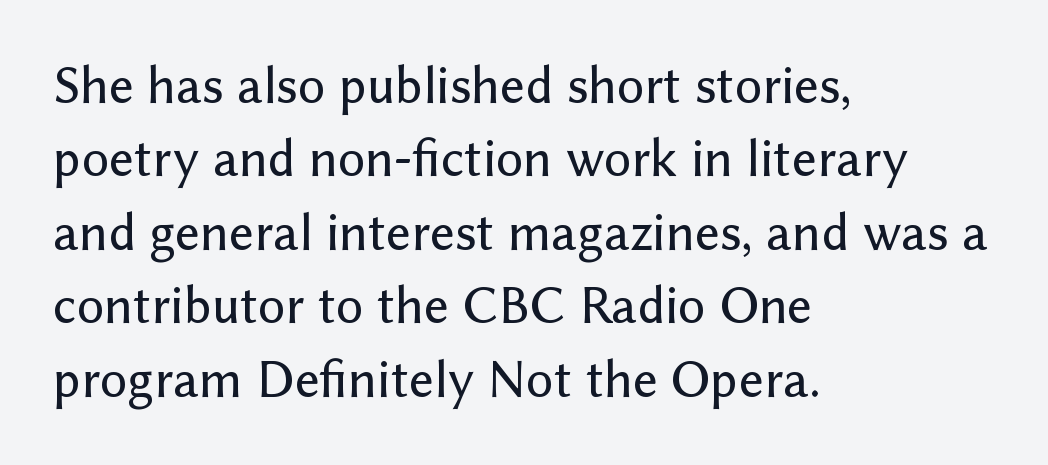
Q: Is the text italic (slanted)? A: No, it is upright.
Q: Is the typeface a serif or a sans-serif typeface? A: Sans-serif.
Q: Is the text underlined? A: No.
Q: How is the paragraph aligned? A: Left-aligned.
Q: Is the spacing between letters normal or unusually wide? A: Normal.
Q: Is the spacing between lines tight, normal or loose? A: Normal.
Q: Width (condensed, normal, or wide)? A: Normal.
Q: Stroke contrast? A: Low.
Q: x-height? A: Medium.
Q: Monospaced? A: No.
